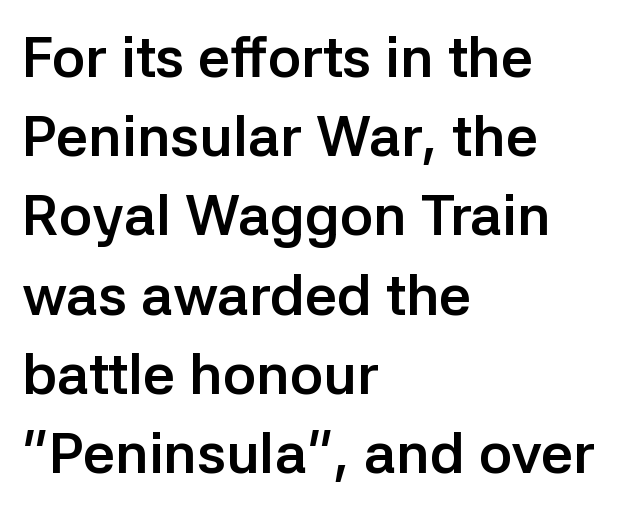
Q: Is the text bold? A: Yes.
Q: Is the text italic (slanted)? A: No, it is upright.
Q: Is the typeface a serif or a sans-serif typeface? A: Sans-serif.
Q: Is the text underlined? A: No.
Q: How is the paragraph aligned? A: Left-aligned.
Q: Is the spacing between letters normal or unusually wide? A: Normal.
Q: Is the spacing between lines tight, normal or loose? A: Normal.
Q: Width (condensed, normal, or wide)? A: Normal.
Q: Stroke contrast? A: Low.
Q: x-height? A: Medium.
Q: Monospaced? A: No.
